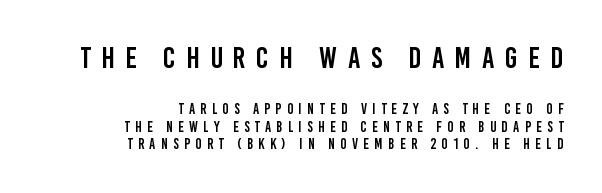
Unmarked baselines from the first word to the last. Looks like regular typesetting: each glyph gets only the width it needs. Tracking here is generous; glyphs stand well apart from one another. Examine the stroke ends and you'll find no serifs. The first block has been scaled up relative to the second. This is the regular roman posture of the typeface.
